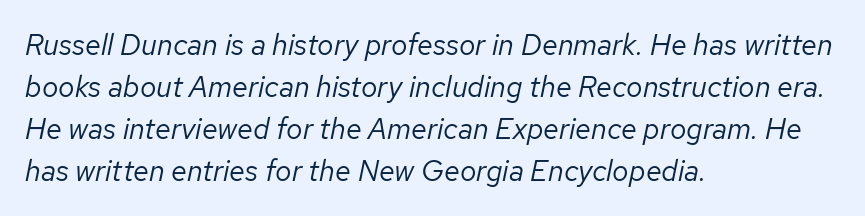
The typesetter chose a ragged-right arrangement here. Looks like regular typesetting: each glyph gets only the width it needs. Interline gaps are of average width in this sample. The passage shown leans; its letterforms are oblique. The line texture is even and compact thanks to regular tracking.
